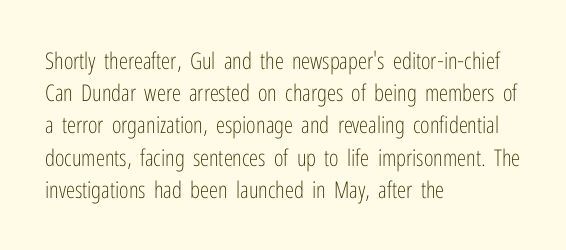
{"italic": "no", "bold": "no", "underline": "no", "align": "left", "line_spacing": "normal", "line_spacing_ratio": 1.4, "letter_spacing": "normal", "letter_spacing_em": 0.0, "glyph_px": 23}
